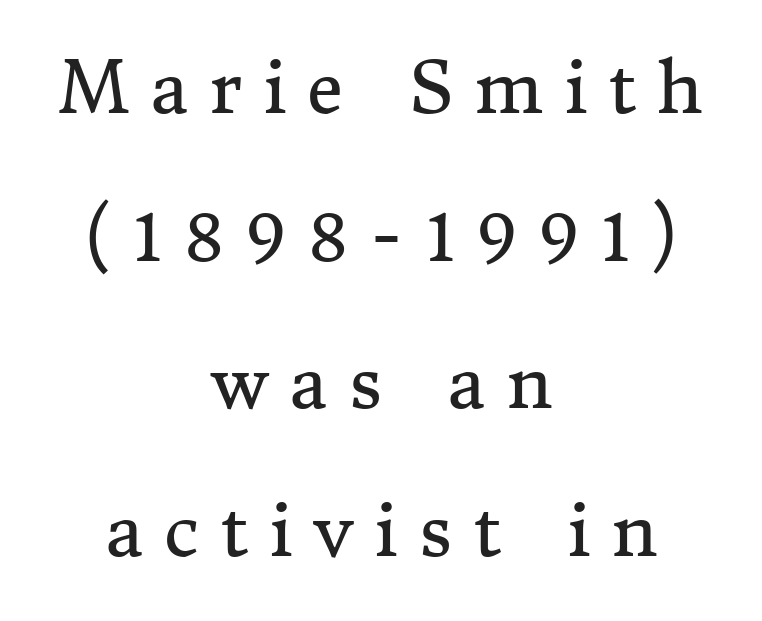
{"serif": "yes", "italic": "no", "bold": "no", "weight": "regular", "width": "normal", "stroke_contrast": "medium", "x_height": "medium", "monospaced": "no", "underline": "no", "align": "center", "line_spacing": "loose", "line_spacing_ratio": 2.11, "letter_spacing": "wide", "letter_spacing_em": 0.3, "glyph_px": 70}
